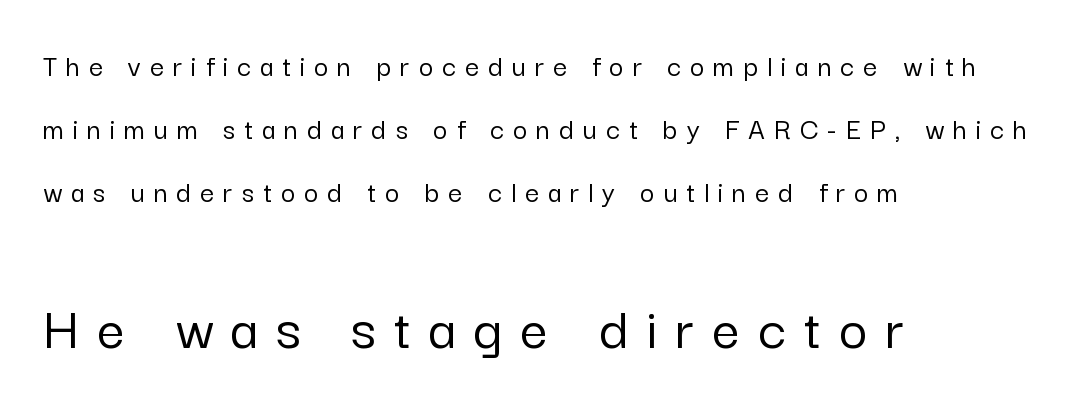
The image shows 62 px sans-serif type, upright; set left-aligned, loose line spacing (2.04x), unusually wide letter spacing (+0.29 em), not underlined; the second (bottom) block is 2.0x larger; low stroke contrast and a medium x-height.
